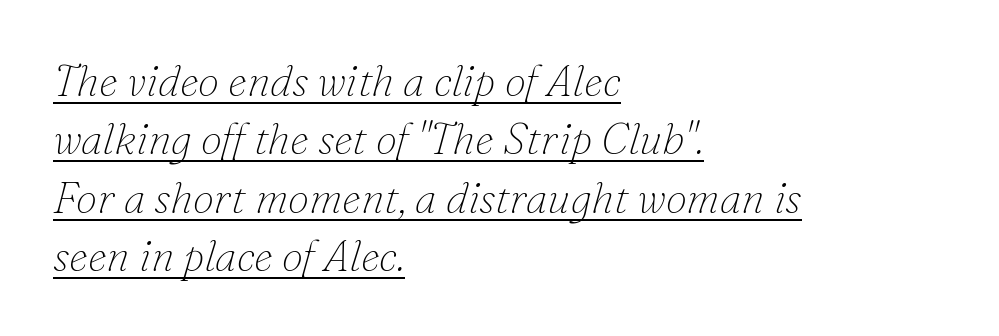
The image shows 43 px thin serif type, italic (leaning right); set left-aligned, normal line spacing (1.36x), normal letter spacing, underlined; low stroke contrast and a small x-height.
